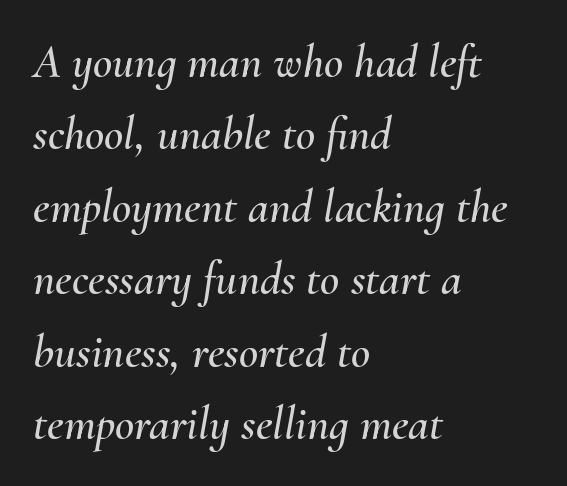
Posture: slanted. Each letter keeps its own natural width here, so spacing adapts to shape. These lines stack with their left ends in a neat column. The foot of each line stays bare and open.
